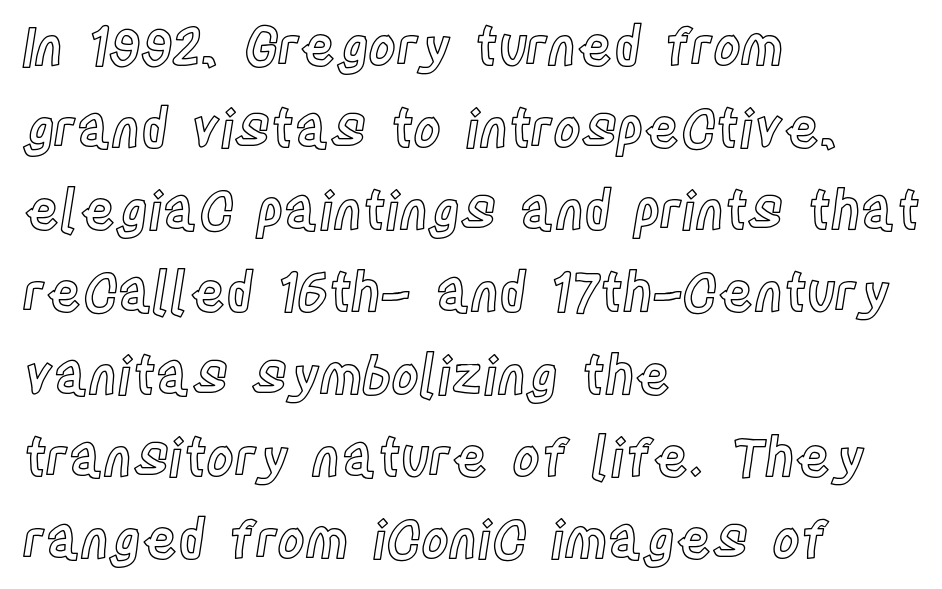
Q: Is the text italic (slanted)? A: Yes.
Q: Is the text underlined? A: No.
Q: How is the paragraph aligned? A: Left-aligned.
Q: Is the spacing between letters normal or unusually wide? A: Normal.
Q: Is the spacing between lines tight, normal or loose? A: Normal.
Q: Width (condensed, normal, or wide)? A: Condensed.
Q: x-height? A: Large.
Q: Monospaced? A: No.
